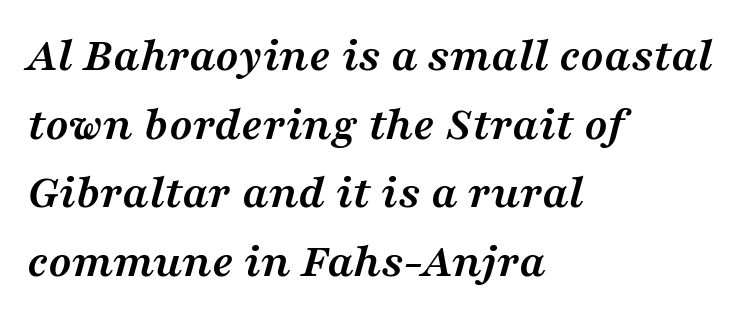
The image shows 48 px semibold, wide serif type, italic (leaning right); set left-aligned, normal line spacing (1.43x), normal letter spacing, not underlined; medium stroke contrast and a medium x-height.
